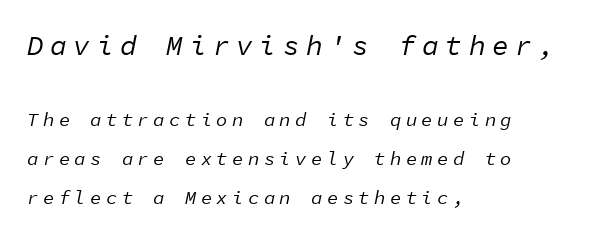
The image shows 28 px regular-weight type, italic (leaning right), monospaced; set left-aligned, loose line spacing (2.05x), unusually wide letter spacing (+0.23 em), not underlined; the first (top) block is 1.47x larger; low stroke contrast and a medium x-height.
